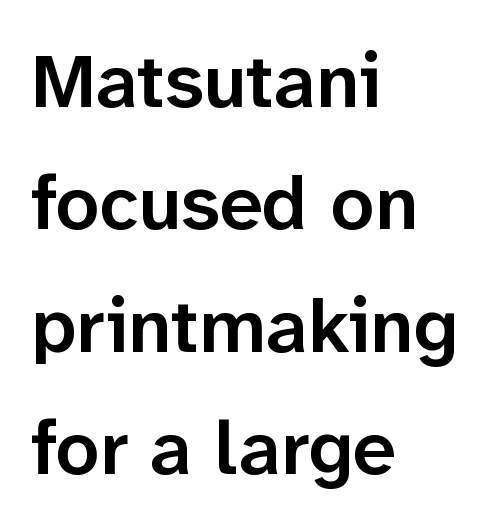
Q: Is the text bold? A: Semi-bold.
Q: Is the text italic (slanted)? A: No, it is upright.
Q: Is the typeface a serif or a sans-serif typeface? A: Sans-serif.
Q: Is the text underlined? A: No.
Q: How is the paragraph aligned? A: Left-aligned.
Q: Is the spacing between letters normal or unusually wide? A: Normal.
Q: Is the spacing between lines tight, normal or loose? A: Normal.
Q: Width (condensed, normal, or wide)? A: Normal.
Q: Stroke contrast? A: Low.
Q: x-height? A: Medium.
Q: Monospaced? A: No.
